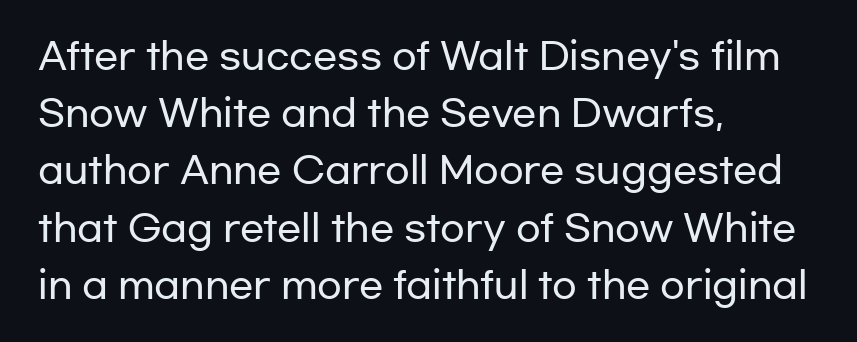
In terms of leading, this rendering sits right in the middle. This rendering features lettering with no underline. Is this a sans? Yes — the strokes have no serifs. The lettering holds an erect, upright posture throughout.
